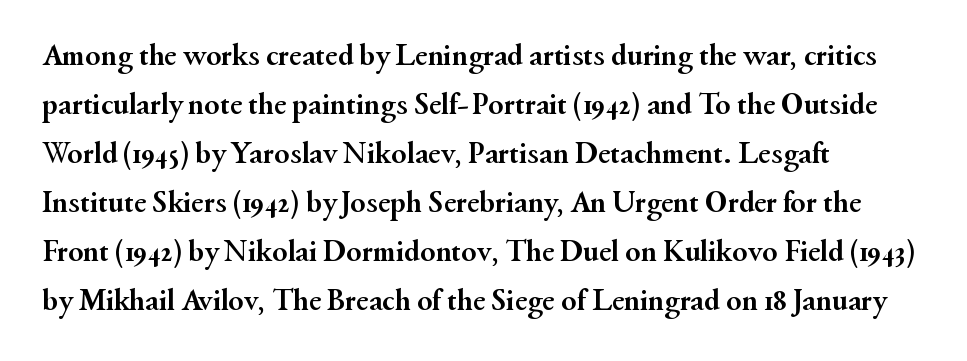
Q: Is the text bold? A: Yes.
Q: Is the text italic (slanted)? A: No, it is upright.
Q: Is the typeface a serif or a sans-serif typeface? A: Serif.
Q: Is the text underlined? A: No.
Q: How is the paragraph aligned? A: Left-aligned.
Q: Is the spacing between letters normal or unusually wide? A: Normal.
Q: Is the spacing between lines tight, normal or loose? A: Normal.
Q: Width (condensed, normal, or wide)? A: Normal.
Q: Stroke contrast? A: Medium.
Q: x-height? A: Small.
Q: Monospaced? A: No.
